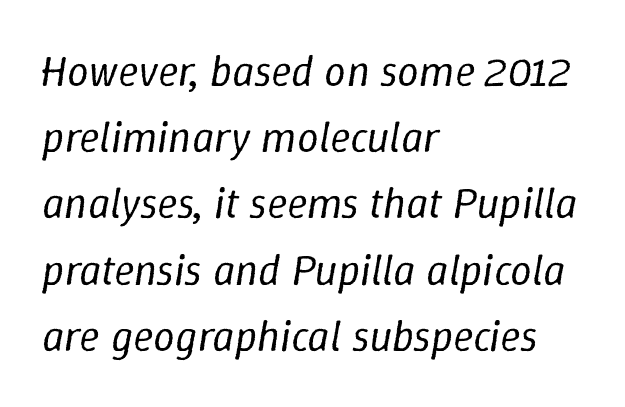
The face used here has a pronounced slope to its letters. Students, observe: this is what conventionally led text looks like. The zone under the glyphs is completely vacant. The typesetter chose a ragged-right arrangement here. Glyph-to-glyph distance matches everyday printed text. The typesetting does not lean heavy: it is not bold.
